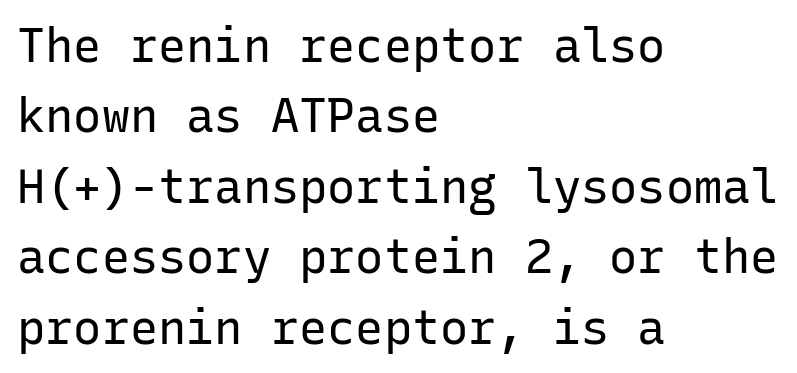
Q: Is the text bold? A: No.
Q: Is the text italic (slanted)? A: No, it is upright.
Q: Is the typeface a serif or a sans-serif typeface? A: Sans-serif.
Q: Is the text underlined? A: No.
Q: How is the paragraph aligned? A: Left-aligned.
Q: Is the spacing between letters normal or unusually wide? A: Normal.
Q: Is the spacing between lines tight, normal or loose? A: Normal.
Q: Width (condensed, normal, or wide)? A: Normal.
Q: Stroke contrast? A: Low.
Q: x-height? A: Medium.
Q: Monospaced? A: Yes.
